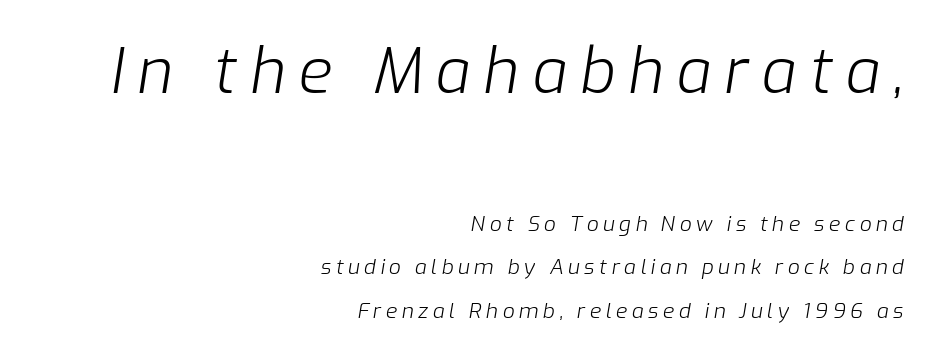
Here the glyphs are tracked loosely, breaking word shapes into spaced letters. The rendering uses natural spacing where letterforms have individual widths. The rendering anchors every line to the right-hand side. This layout puts the oversized block above and the modest block below. Observe the lean: these are italic letterforms. The space directly below the letters is spotless.
